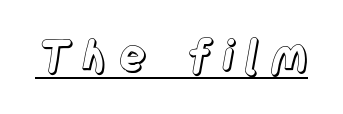
{"width": "condensed", "x_height": "large", "monospaced": "no", "underline": "yes", "letter_spacing": "wide", "letter_spacing_em": 0.22, "glyph_px": 43}
